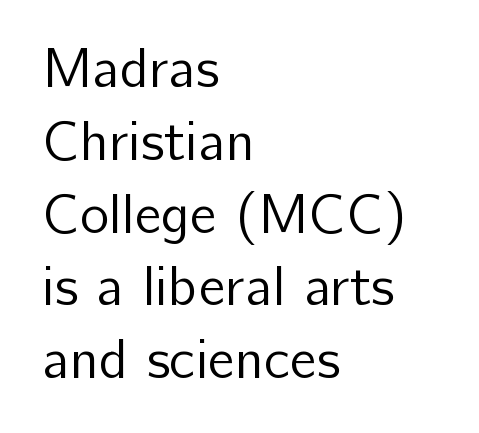
The image shows 56 px regular-weight sans-serif type, upright; set left-aligned, normal line spacing (1.3x), normal letter spacing, not underlined; low stroke contrast and a medium x-height.
